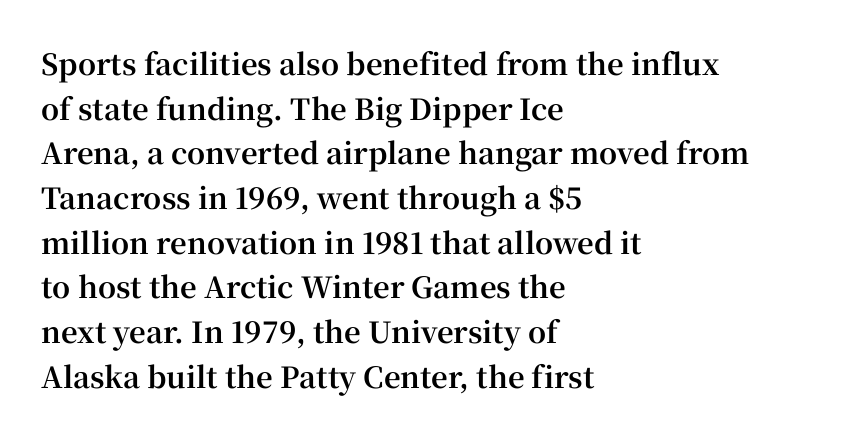
{"serif": "yes", "italic": "no", "bold": "yes", "weight": "bold", "width": "normal", "stroke_contrast": "high", "x_height": "medium", "monospaced": "no", "underline": "no", "align": "left", "line_spacing": "normal", "line_spacing_ratio": 1.54, "letter_spacing": "normal", "letter_spacing_em": 0.0, "glyph_px": 29}
